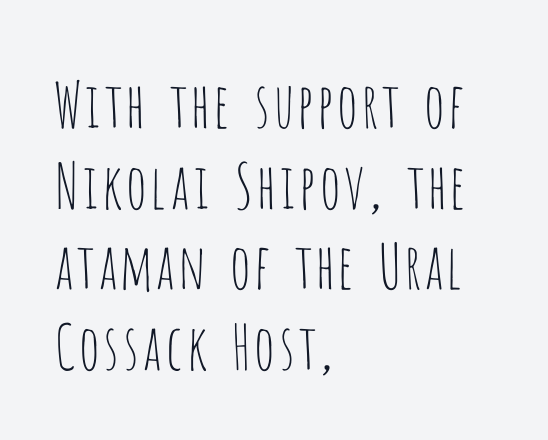
{"serif": "no", "italic": "no", "bold": "no", "weight": "thin", "width": "condensed", "stroke_contrast": "low", "x_height": "large", "monospaced": "no", "underline": "no", "align": "left", "line_spacing": "normal", "line_spacing_ratio": 1.3, "letter_spacing": "normal", "letter_spacing_em": 0.0, "glyph_px": 62}
